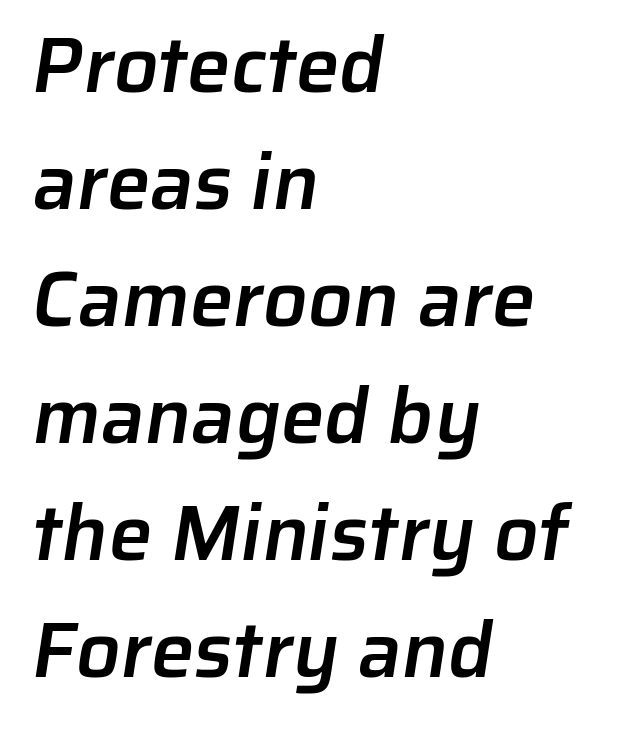
{"serif": "no", "bold": "semi", "weight": "semibold", "width": "normal", "stroke_contrast": "low", "x_height": "medium", "monospaced": "no", "underline": "no", "align": "left", "line_spacing": "normal", "line_spacing_ratio": 1.5, "letter_spacing": "normal", "letter_spacing_em": 0.0, "glyph_px": 78}
